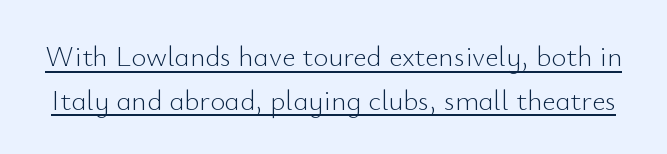
Q: Is the text bold? A: No.
Q: Is the text italic (slanted)? A: No, it is upright.
Q: Is the typeface a serif or a sans-serif typeface? A: Sans-serif.
Q: Is the text underlined? A: Yes.
Q: Is the spacing between letters normal or unusually wide? A: Normal.
Q: Is the spacing between lines tight, normal or loose? A: Normal.
Q: Width (condensed, normal, or wide)? A: Normal.
Q: Stroke contrast? A: Low.
Q: x-height? A: Small.
Q: Monospaced? A: No.
